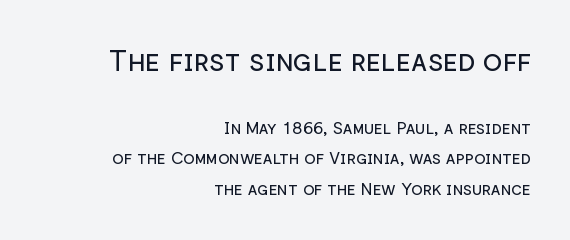
Glyph-to-glyph distance matches everyday printed text. In terms of posture, this sample is upright. Spacing verdict: proportional, widths tailored to each character. The paragraph shown leans on its right margin. Bare-footed words on every line.
